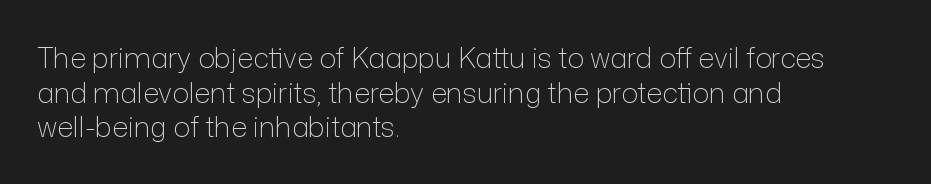
Q: Is the text bold? A: No.
Q: Is the text italic (slanted)? A: No, it is upright.
Q: Is the typeface a serif or a sans-serif typeface? A: Sans-serif.
Q: Is the text underlined? A: No.
Q: How is the paragraph aligned? A: Left-aligned.
Q: Is the spacing between letters normal or unusually wide? A: Normal.
Q: Width (condensed, normal, or wide)? A: Normal.
Q: Stroke contrast? A: Low.
Q: x-height? A: Medium.
Q: Monospaced? A: No.
